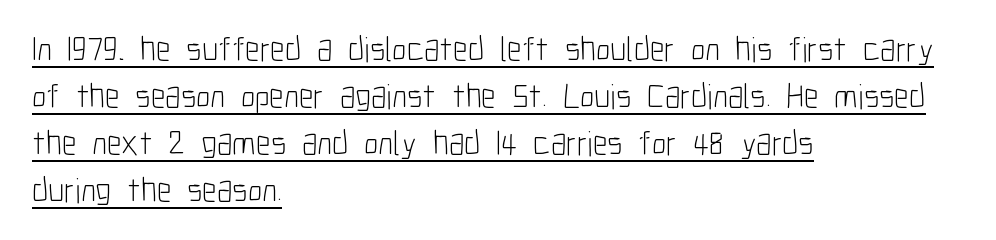
The image shows 35 px light, condensed sans-serif type, upright; set left-aligned, normal line spacing (1.34x), normal letter spacing, underlined; low stroke contrast and a medium x-height.
